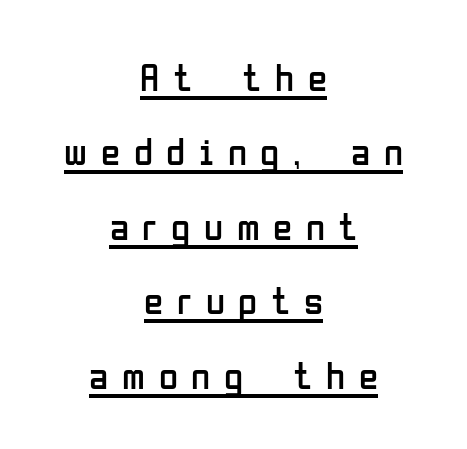
Q: Is the text bold? A: No.
Q: Is the text italic (slanted)? A: No, it is upright.
Q: Is the typeface a serif or a sans-serif typeface? A: Sans-serif.
Q: Is the text underlined? A: Yes.
Q: How is the paragraph aligned? A: Centered.
Q: Is the spacing between letters normal or unusually wide? A: Unusually wide.
Q: Is the spacing between lines tight, normal or loose? A: Loose.
Q: Width (condensed, normal, or wide)? A: Condensed.
Q: Stroke contrast? A: Low.
Q: x-height? A: Medium.
Q: Monospaced? A: No.
